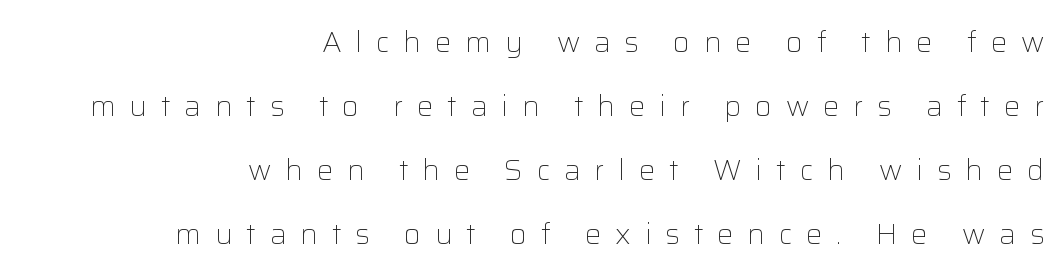
In terms of posture, this sample is upright. Here the glyphs are tracked loosely, breaking word shapes into spaced letters. Underlining? Definitely not there. A typesetter would label this face a sans.
